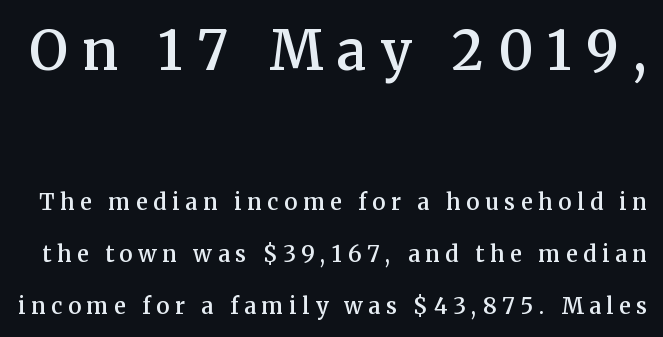
The image shows 54 px semibold serif type, upright; set loose line spacing (2.38x), unusually wide letter spacing (+0.26 em), not underlined; the first (top) block is 2.45x larger; medium stroke contrast and a medium x-height.
